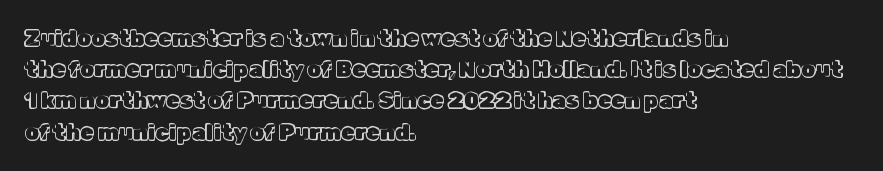
Q: Is the text italic (slanted)? A: No, it is upright.
Q: Is the text underlined? A: No.
Q: How is the paragraph aligned? A: Left-aligned.
Q: Is the spacing between letters normal or unusually wide? A: Normal.
Q: Is the spacing between lines tight, normal or loose? A: Normal.
